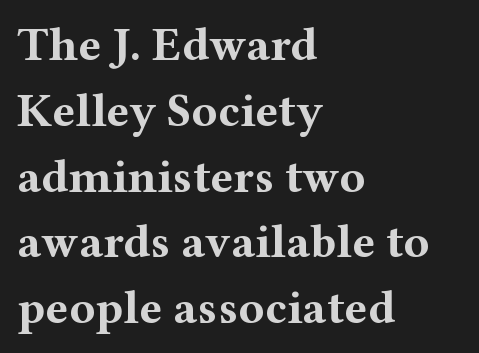
{"serif": "yes", "italic": "no", "bold": "yes", "weight": "bold", "width": "wide", "stroke_contrast": "medium", "x_height": "medium", "monospaced": "no", "underline": "no", "align": "left", "line_spacing": "normal", "line_spacing_ratio": 1.37, "letter_spacing": "normal", "letter_spacing_em": 0.0, "glyph_px": 48}
